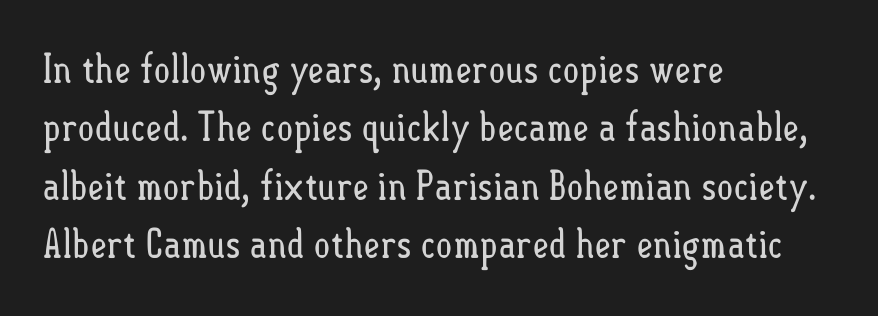
Q: Is the text bold? A: No.
Q: Is the text italic (slanted)? A: No, it is upright.
Q: Is the text underlined? A: No.
Q: How is the paragraph aligned? A: Left-aligned.
Q: Is the spacing between letters normal or unusually wide? A: Normal.
Q: Is the spacing between lines tight, normal or loose? A: Normal.
Q: Width (condensed, normal, or wide)? A: Condensed.
Q: Stroke contrast? A: Low.
Q: x-height? A: Small.
Q: Monospaced? A: No.
